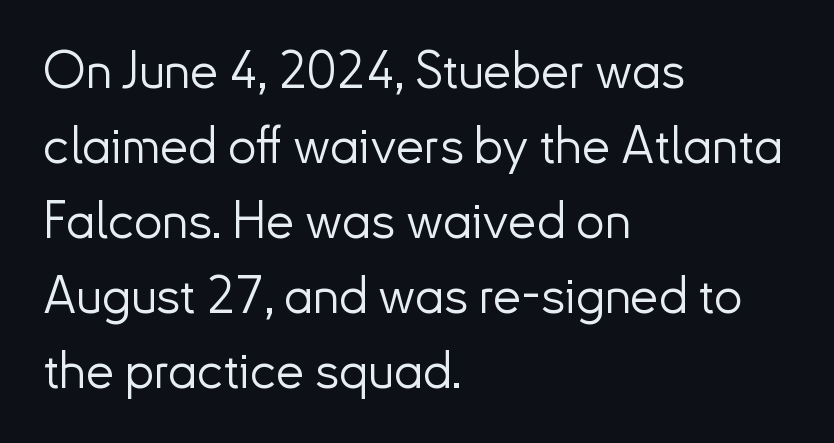
{"serif": "no", "italic": "no", "bold": "no", "weight": "light", "width": "normal", "stroke_contrast": "low", "x_height": "small", "monospaced": "no", "underline": "no", "align": "left", "line_spacing": "normal", "line_spacing_ratio": 1.47, "letter_spacing": "normal", "letter_spacing_em": 0.0, "glyph_px": 51}
